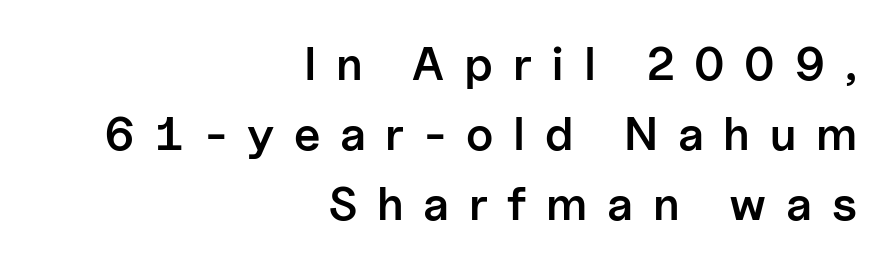
The image shows 47 px semibold sans-serif type, upright; set right-aligned, normal line spacing (1.49x), unusually wide letter spacing (+0.42 em), not underlined; low stroke contrast and a medium x-height.
